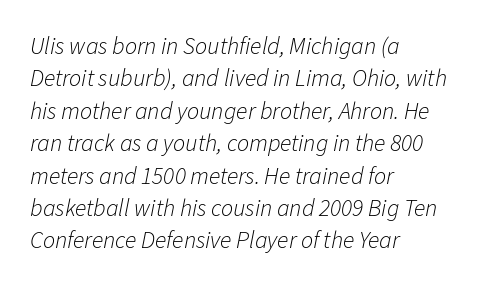
The image shows 24 px text type, italic (leaning right); set left-aligned, normal line spacing (1.35x), normal letter spacing, not underlined.
